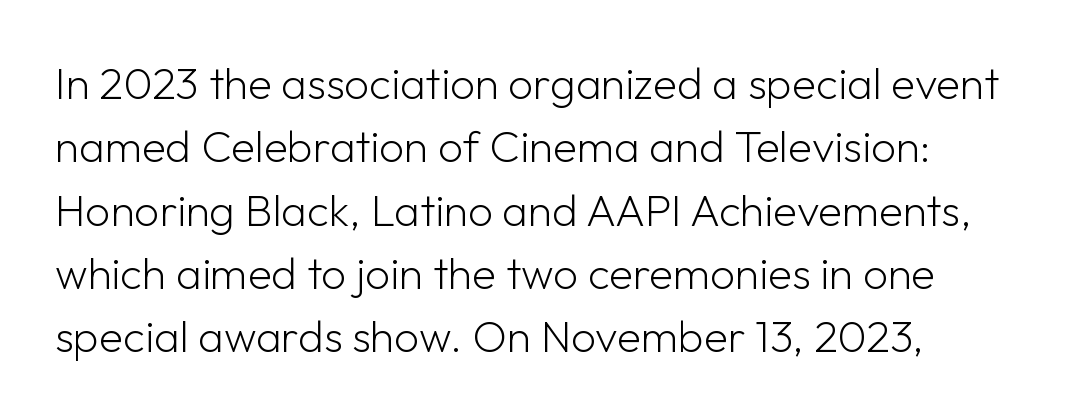
{"serif": "no", "italic": "no", "bold": "no", "weight": "light", "width": "normal", "stroke_contrast": "low", "x_height": "medium", "monospaced": "no", "underline": "no", "line_spacing": "normal", "line_spacing_ratio": 1.44, "letter_spacing": "normal", "letter_spacing_em": 0.0, "glyph_px": 44}
